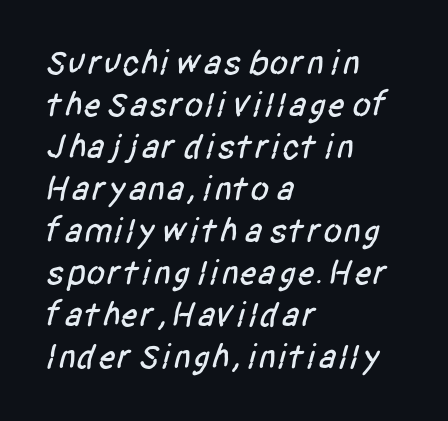
The image shows 35 px condensed sans-serif type; set left-aligned, line spacing 1.2x, normal letter spacing, not underlined; low stroke contrast and a large x-height.
